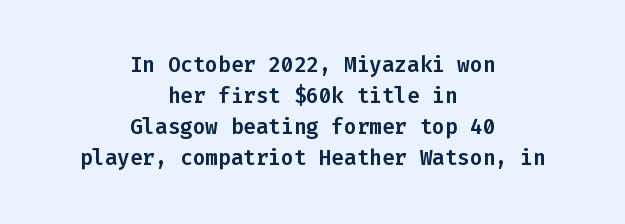
The image shows 21 px text type, upright; set centered, normal line spacing (1.48x), normal letter spacing, not underlined.
